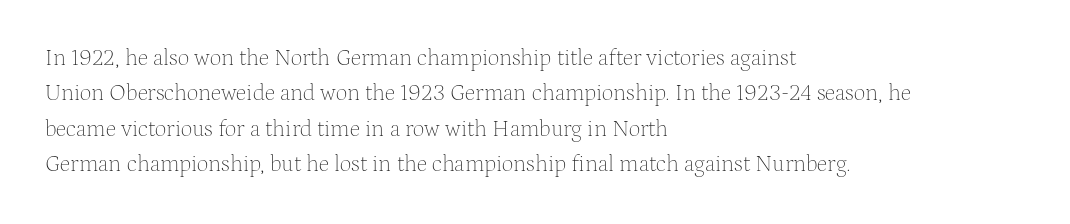
The face looks like a standard text weight, possibly lighter. Vertical strokes here are truly vertical. These lines keep a tight, regular rhythm from letter to letter. Leading matches the norm, producing a regular column. Left-aligned paragraph, ragged on the right. The space directly below the letters is spotless.
